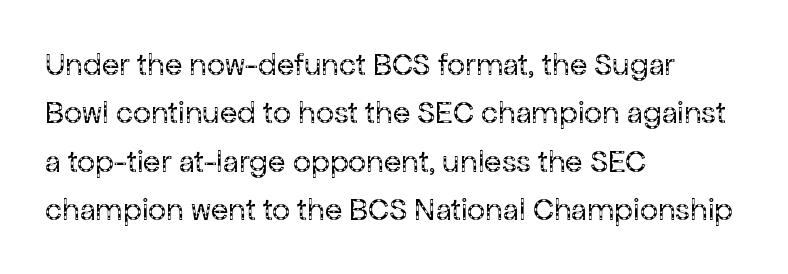
The image shows 32 px regular-weight sans-serif type, upright; set left-aligned, normal line spacing (1.51x), normal letter spacing, not underlined; low stroke contrast and a medium x-height.
